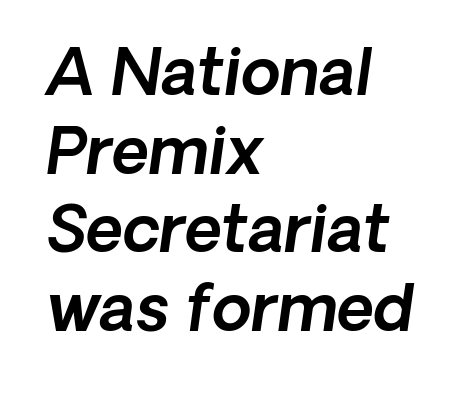
{"serif": "no", "width": "normal", "x_height": "medium", "monospaced": "no", "underline": "no", "align": "left", "line_spacing_ratio": 1.23, "letter_spacing": "normal", "letter_spacing_em": 0.0, "glyph_px": 64}
